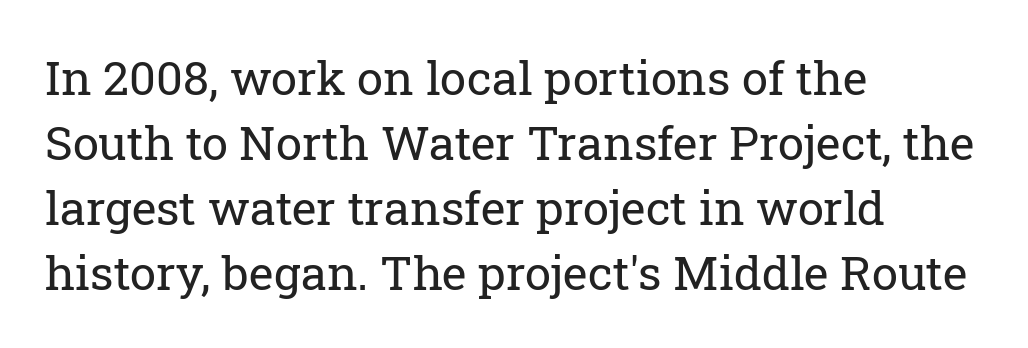
Does the copy run flush right? No — it runs flush left. The passage shown is not underscored anywhere. Glyph-to-glyph distance matches everyday printed text. These lines are rendered in a variable-pitch font. The letters stand upright; this is a roman face.
